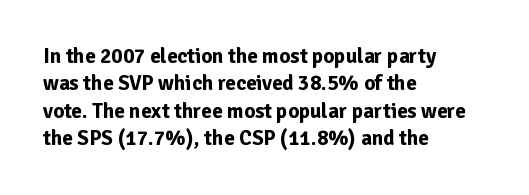
The image shows 21 px bold type, upright; set left-aligned, normal line spacing (1.3x), normal letter spacing, not underlined.
